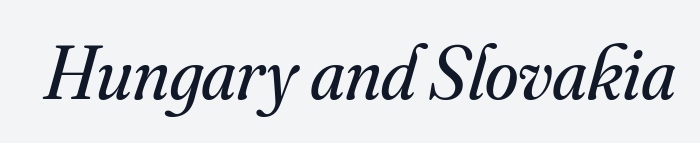
{"serif": "yes", "italic": "yes", "lean": "right", "slant_degrees": 16, "bold": "no", "weight": "regular", "width": "normal", "stroke_contrast": "medium", "x_height": "small", "monospaced": "no", "underline": "no", "letter_spacing": "normal", "letter_spacing_em": 0.0, "glyph_px": 76}
